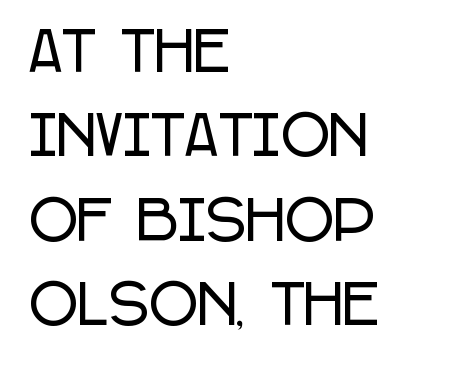
{"serif": "no", "italic": "no", "width": "condensed", "stroke_contrast": "low", "x_height": "large", "monospaced": "no", "underline": "no", "align": "left", "line_spacing": "normal", "line_spacing_ratio": 1.59, "letter_spacing": "normal", "letter_spacing_em": 0.0, "glyph_px": 53}
